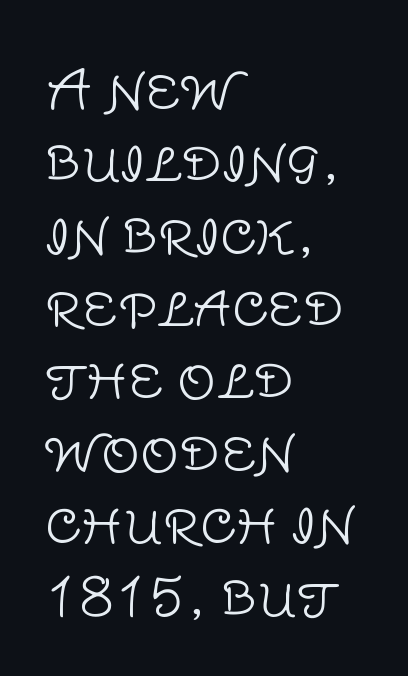
{"serif": "no", "bold": "no", "weight": "light", "width": "normal", "stroke_contrast": "low", "x_height": "large", "monospaced": "no", "underline": "no", "align": "left", "line_spacing": "normal", "line_spacing_ratio": 1.34, "letter_spacing": "normal", "letter_spacing_em": 0.0, "glyph_px": 54}
